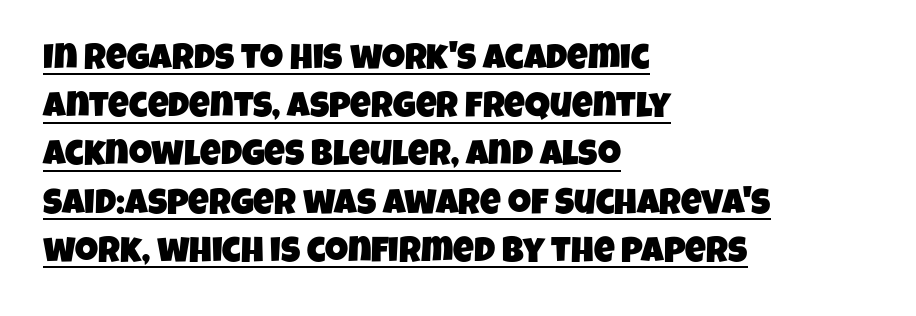
Q: Is the typeface a serif or a sans-serif typeface? A: Sans-serif.
Q: Is the text underlined? A: Yes.
Q: How is the paragraph aligned? A: Left-aligned.
Q: Is the spacing between letters normal or unusually wide? A: Normal.
Q: Is the spacing between lines tight, normal or loose? A: Normal.
Q: Width (condensed, normal, or wide)? A: Condensed.
Q: Stroke contrast? A: Low.
Q: x-height? A: Large.
Q: Monospaced? A: No.
